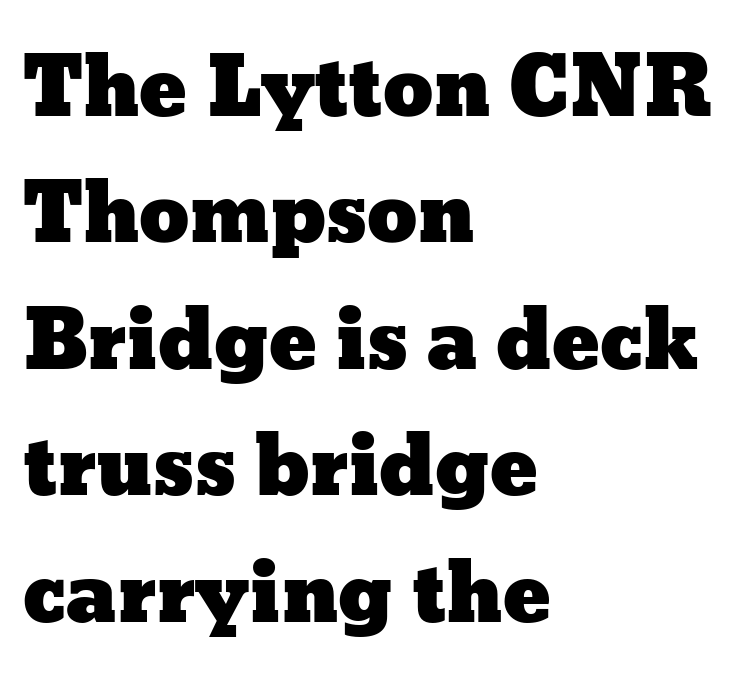
Q: Is the text italic (slanted)? A: No, it is upright.
Q: Is the text underlined? A: No.
Q: How is the paragraph aligned? A: Left-aligned.
Q: Is the spacing between letters normal or unusually wide? A: Normal.
Q: Is the spacing between lines tight, normal or loose? A: Normal.
Q: Width (condensed, normal, or wide)? A: Wide.
Q: Stroke contrast? A: Low.
Q: x-height? A: Medium.
Q: Monospaced? A: No.
